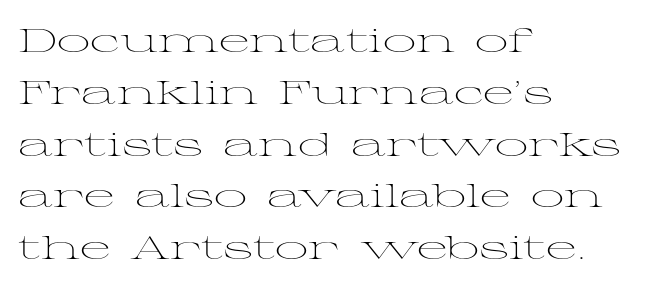
Q: Is the text bold? A: No.
Q: Is the text italic (slanted)? A: No, it is upright.
Q: Is the typeface a serif or a sans-serif typeface? A: Serif.
Q: Is the text underlined? A: No.
Q: How is the paragraph aligned? A: Left-aligned.
Q: Is the spacing between letters normal or unusually wide? A: Normal.
Q: Is the spacing between lines tight, normal or loose? A: Normal.
Q: Width (condensed, normal, or wide)? A: Wide.
Q: Stroke contrast? A: Medium.
Q: x-height? A: Medium.
Q: Monospaced? A: No.
